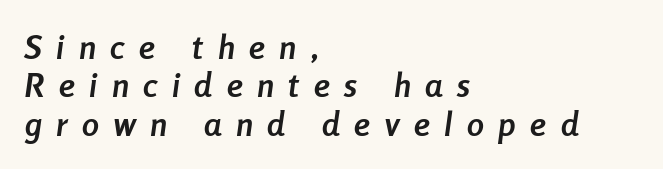
{"italic": "yes", "lean": "right", "slant_degrees": 8, "bold": "yes", "weight": "semibold", "width": "condensed", "stroke_contrast": "low", "x_height": "medium", "monospaced": "no", "underline": "no", "align": "left", "line_spacing": "tight", "line_spacing_ratio": 1.13, "letter_spacing": "wide", "letter_spacing_em": 0.43, "glyph_px": 34}
